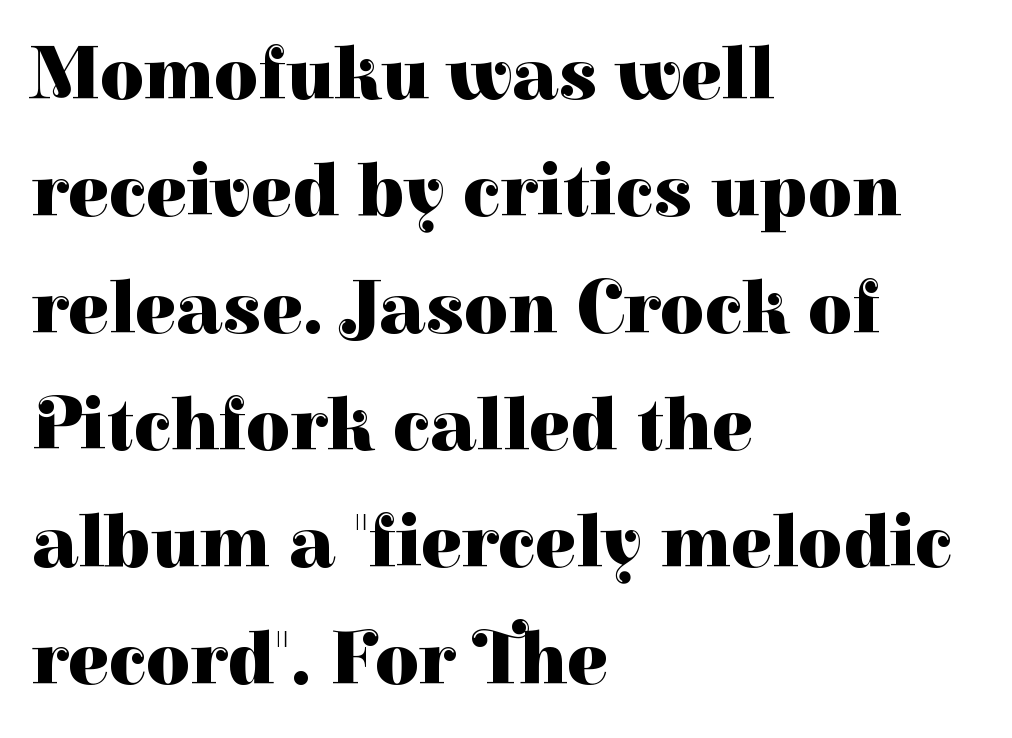
Lines of text with bare space underneath. Nothing unusual about the tracking: characters are spaced as the font intends. Leftover space on each line is placed entirely after the last word. Serifs: yes, visible at the terminals of the letterforms. The letters stand upright; this is a roman face.
